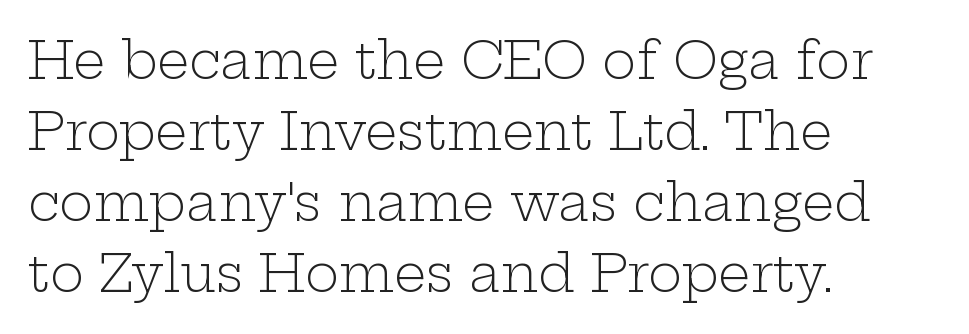
{"serif": "yes", "italic": "no", "bold": "no", "weight": "light", "width": "wide", "stroke_contrast": "low", "x_height": "medium", "monospaced": "no", "underline": "no", "align": "left", "line_spacing": "normal", "line_spacing_ratio": 1.39, "letter_spacing": "normal", "letter_spacing_em": 0.0, "glyph_px": 51}
